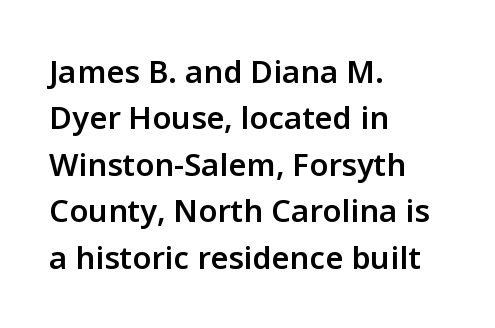
The image shows 31 px semibold sans-serif type, upright; set left-aligned, normal line spacing (1.5x), normal letter spacing, not underlined; low stroke contrast and a medium x-height.
